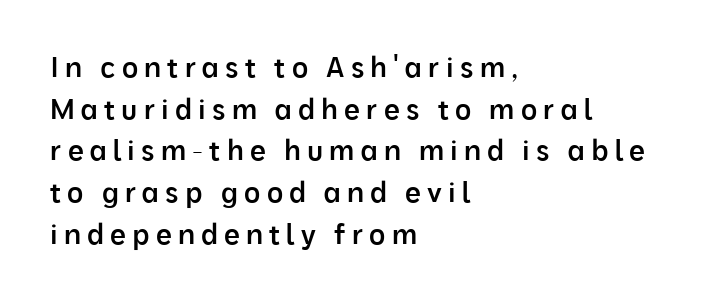
Set as a demibold, roughly 600 on the weight scale. Check under the words: just untouched page. Examine the stroke ends and you'll find no serifs. No italicization has been applied; the sample stays upright.
